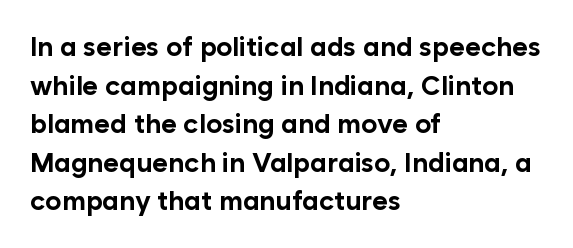
The image shows 27 px bold type, upright; set left-aligned, normal line spacing (1.43x), normal letter spacing, not underlined.
